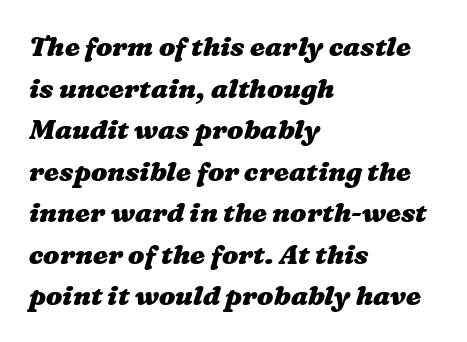
The rendering uses a moderate line-height, typical for paragraphs. Is the letter spacing exaggerated? No — it looks like the ordinary default. Nobody drew a line under any word here. How heavy is the stroke? Heavy — this is a bold.
